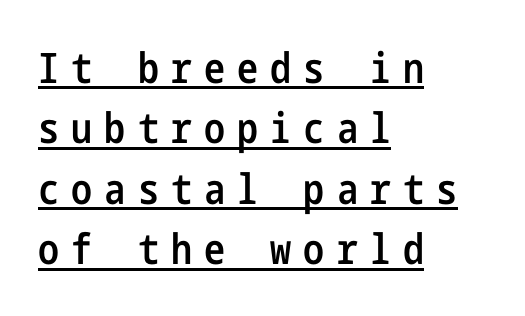
Q: Is the text bold? A: Semi-bold.
Q: Is the text italic (slanted)? A: No, it is upright.
Q: Is the typeface a serif or a sans-serif typeface? A: Sans-serif.
Q: Is the text underlined? A: Yes.
Q: How is the paragraph aligned? A: Left-aligned.
Q: Is the spacing between letters normal or unusually wide? A: Unusually wide.
Q: Is the spacing between lines tight, normal or loose? A: Normal.
Q: Width (condensed, normal, or wide)? A: Condensed.
Q: Stroke contrast? A: Low.
Q: x-height? A: Medium.
